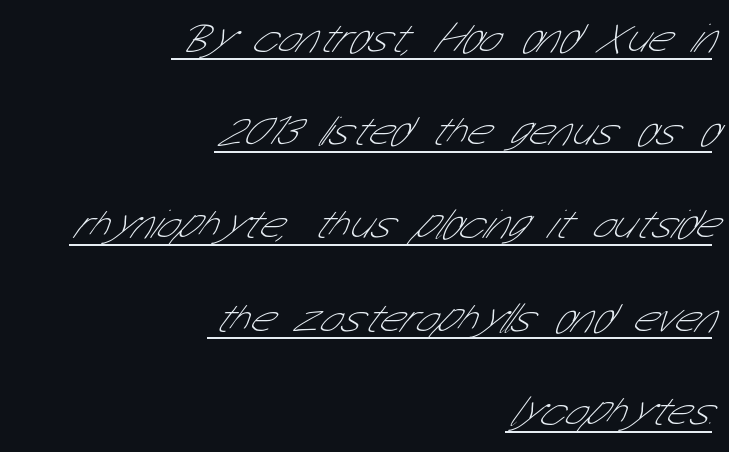
{"serif": "no", "bold": "no", "weight": "thin", "width": "condensed", "stroke_contrast": "low", "x_height": "medium", "monospaced": "no", "underline": "yes", "align": "right", "line_spacing": "loose", "line_spacing_ratio": 2.22, "letter_spacing": "normal", "letter_spacing_em": 0.0, "glyph_px": 42}
